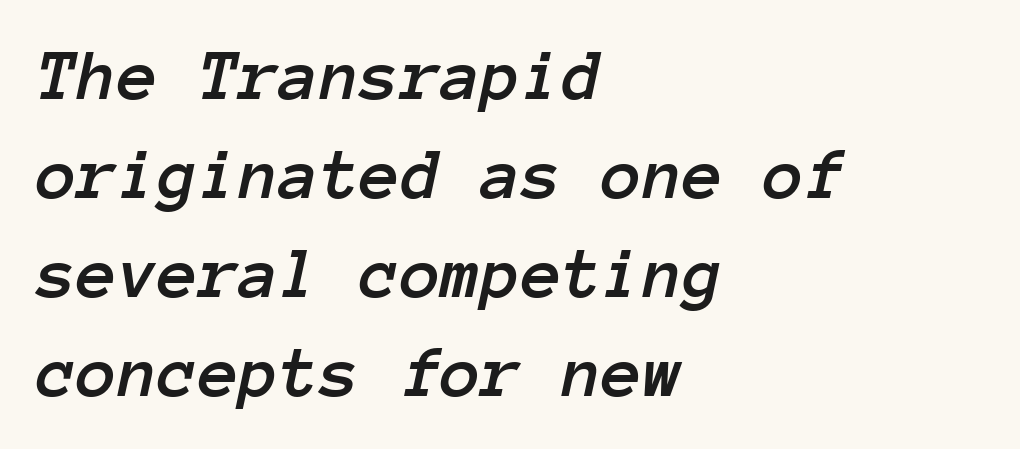
{"italic": "yes", "lean": "right", "slant_degrees": 12, "width": "normal", "stroke_contrast": "low", "x_height": "medium", "monospaced": "yes", "underline": "no", "align": "left", "line_spacing": "normal", "line_spacing_ratio": 1.34, "letter_spacing": "normal", "letter_spacing_em": 0.0, "glyph_px": 74}
